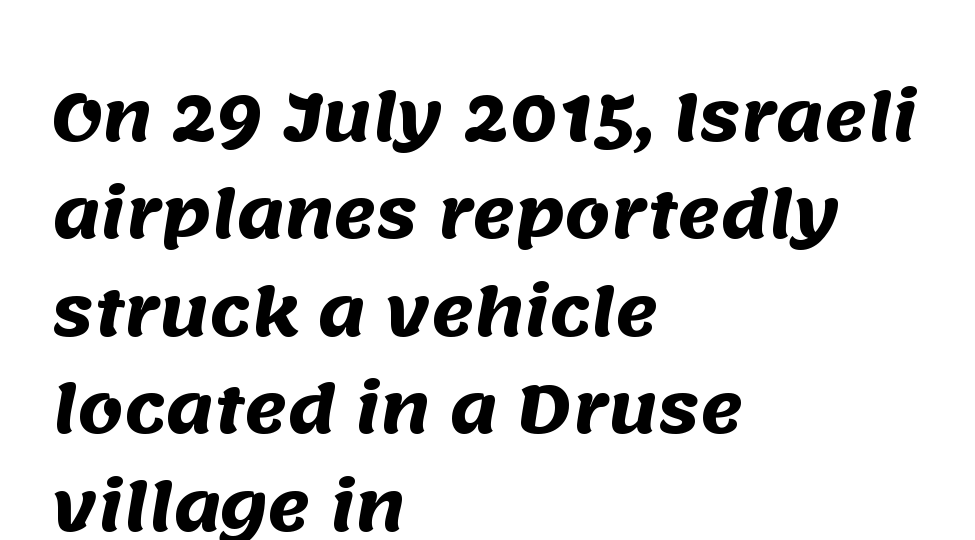
Q: Is the text bold? A: Yes.
Q: Is the typeface a serif or a sans-serif typeface? A: Sans-serif.
Q: Is the text underlined? A: No.
Q: How is the paragraph aligned? A: Left-aligned.
Q: Is the spacing between letters normal or unusually wide? A: Normal.
Q: Is the spacing between lines tight, normal or loose? A: Normal.
Q: Width (condensed, normal, or wide)? A: Normal.
Q: Stroke contrast? A: Medium.
Q: x-height? A: Large.
Q: Monospaced? A: No.
